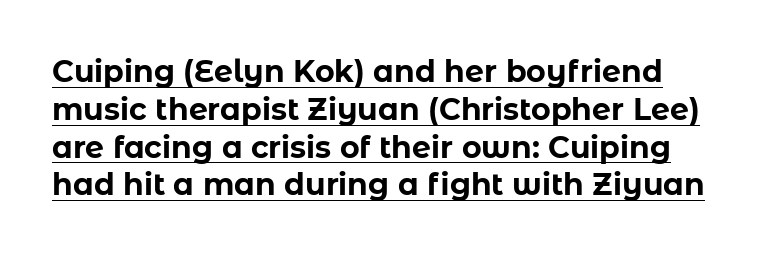
The image shows 30 px bold sans-serif type, upright; set normal line spacing (1.26x), normal letter spacing, underlined; low stroke contrast and a medium x-height.
